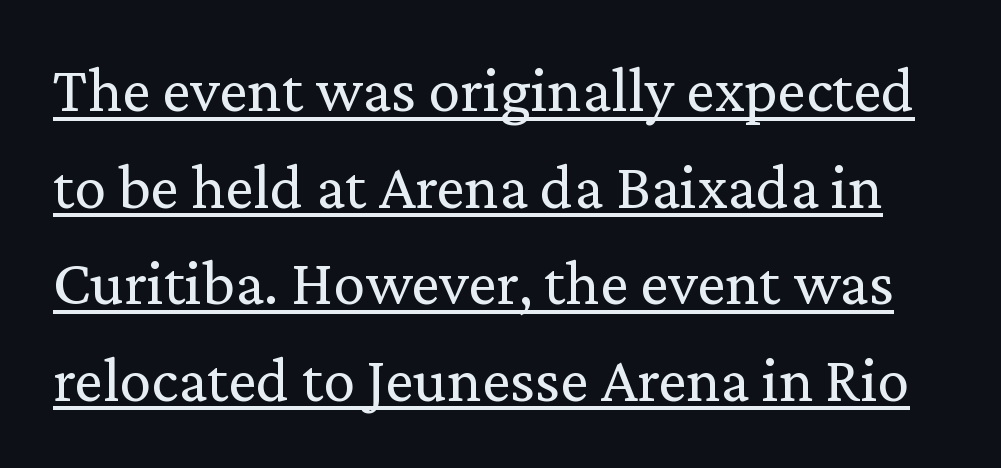
{"serif": "yes", "italic": "no", "bold": "no", "weight": "regular", "width": "normal", "stroke_contrast": "medium", "x_height": "medium", "monospaced": "no", "underline": "yes", "line_spacing": "normal", "line_spacing_ratio": 1.51, "letter_spacing": "normal", "letter_spacing_em": 0.0, "glyph_px": 64}
